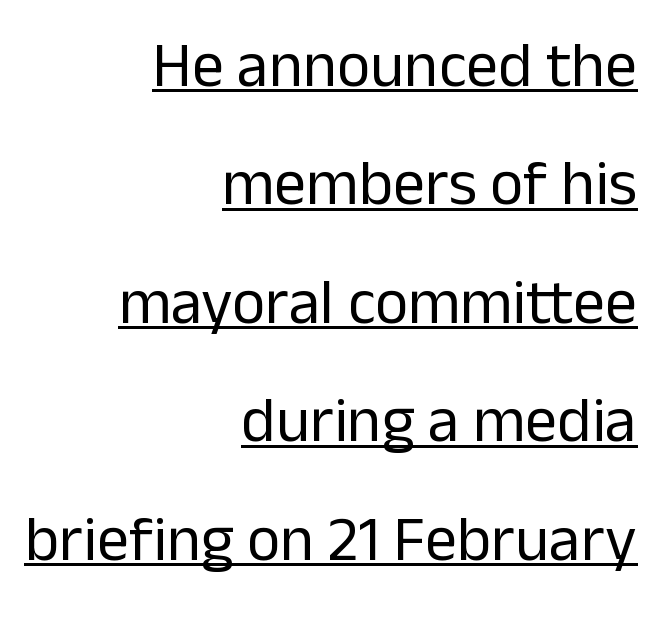
Check the space under the baseline: a stroke is drawn there. The face used here is rendered with its standard letterfit. Does the type have serifs? No, each stem ends abruptly. The ragged edge is on the left, which tells us the setting is flush right.
